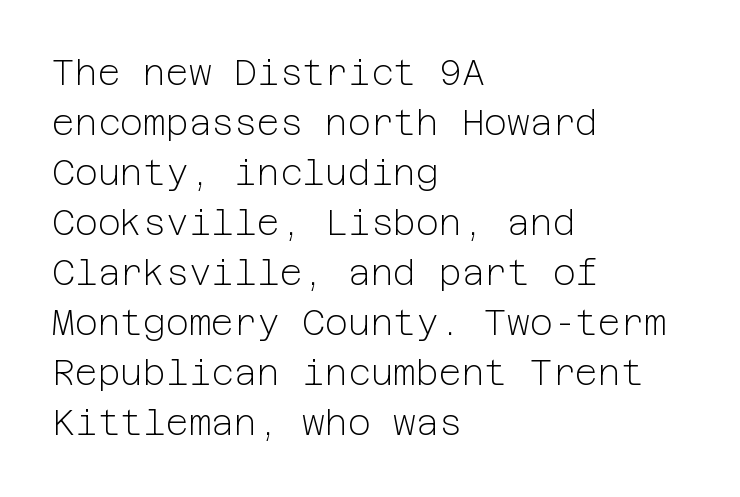
{"serif": "no", "italic": "no", "bold": "no", "weight": "light", "width": "normal", "stroke_contrast": "low", "x_height": "medium", "underline": "no", "align": "left", "line_spacing": "normal", "line_spacing_ratio": 1.43, "letter_spacing": "normal", "letter_spacing_em": 0.0, "glyph_px": 35}
